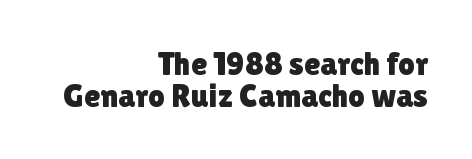
Q: Is the text italic (slanted)? A: No, it is upright.
Q: Is the typeface a serif or a sans-serif typeface? A: Sans-serif.
Q: Is the text underlined? A: No.
Q: How is the paragraph aligned? A: Right-aligned.
Q: Is the spacing between letters normal or unusually wide? A: Normal.
Q: Is the spacing between lines tight, normal or loose? A: Tight.
Q: Width (condensed, normal, or wide)? A: Normal.
Q: Stroke contrast? A: Low.
Q: x-height? A: Medium.
Q: Monospaced? A: No.
